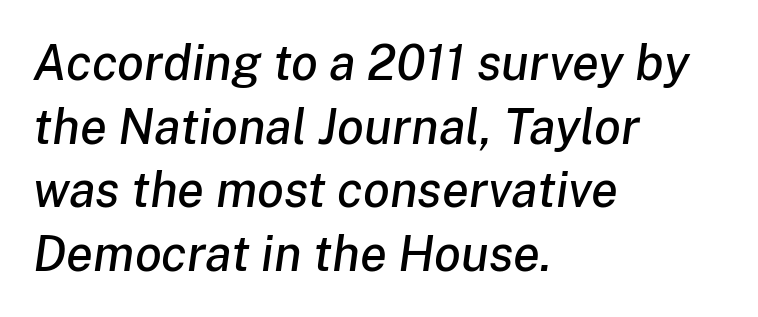
The block of text has a typical density, with ordinary space between rows. Italic? Definitely — the glyphs are oblique. If you drew a ruler down the left edge, every line would touch it. Tracking value appears to be zero — textbook default spacing.
